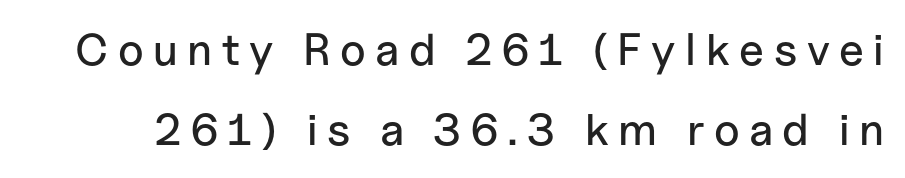
The image shows 45 px sans-serif type, upright; set line spacing 1.78x, unusually wide letter spacing (+0.21 em), not underlined; low stroke contrast and a medium x-height.
